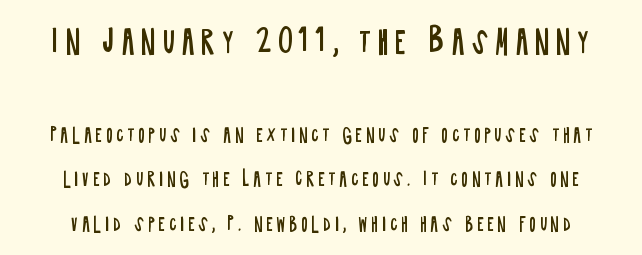
Q: Is the text bold? A: No.
Q: Is the text italic (slanted)? A: No, it is upright.
Q: Is the typeface a serif or a sans-serif typeface? A: Sans-serif.
Q: Is the text underlined? A: No.
Q: Is the spacing between letters normal or unusually wide? A: Unusually wide.
Q: Is the spacing between lines tight, normal or loose? A: Loose.
Q: Which block of text is set in a larger size, the first (top) or the second (bottom)? A: The first (top) one.
Q: Width (condensed, normal, or wide)? A: Condensed.
Q: Stroke contrast? A: Low.
Q: x-height? A: Large.
Q: Monospaced? A: No.
